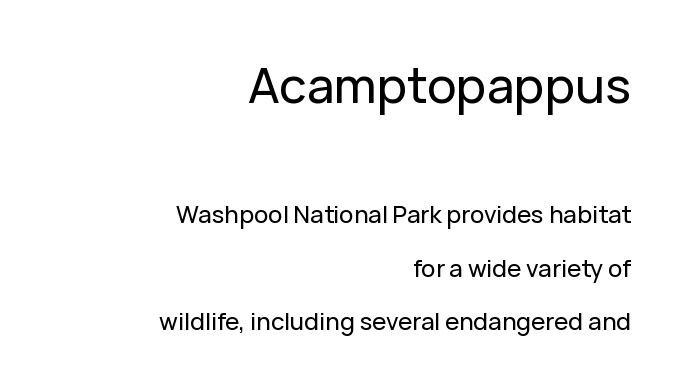
Q: Is the text italic (slanted)? A: No, it is upright.
Q: Is the typeface a serif or a sans-serif typeface? A: Sans-serif.
Q: Is the text underlined? A: No.
Q: How is the paragraph aligned? A: Right-aligned.
Q: Is the spacing between letters normal or unusually wide? A: Normal.
Q: Is the spacing between lines tight, normal or loose? A: Loose.
Q: Which block of text is set in a larger size, the first (top) or the second (bottom)? A: The first (top) one.
Q: Width (condensed, normal, or wide)? A: Normal.
Q: Stroke contrast? A: Low.
Q: x-height? A: Medium.
Q: Monospaced? A: No.
